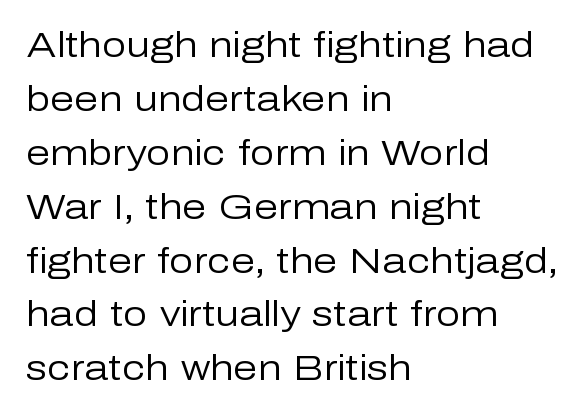
The glyphs are unaccompanied by any horizontal stroke below them. Regarding serifs, this sample does without them. The designer left line spacing at the default. What stands out about the letter spacing? Nothing — it is the standard amount. Each letter keeps its own natural width here, so spacing adapts to shape. These lines stack with their left ends in a neat column.
